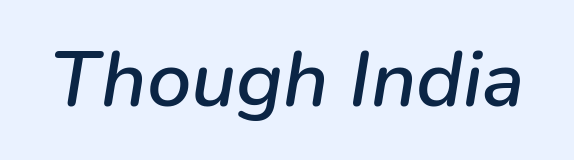
The image shows 79 px text type, italic (leaning right); set normal letter spacing, not underlined; low stroke contrast and a medium x-height.
